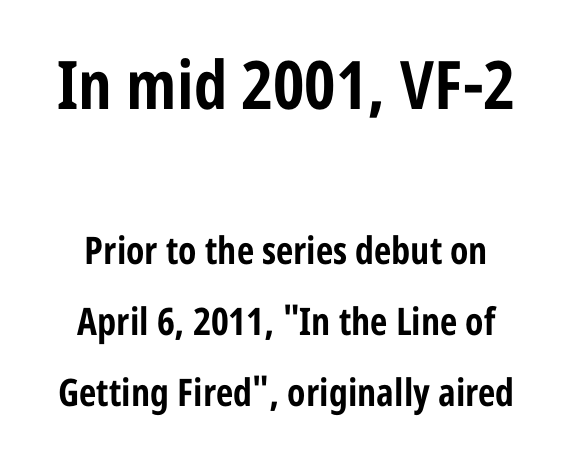
The characters look thick and weighty, a clear bold. The first block has been scaled up relative to the second. You could not count columns in this text — the font is proportionally spaced. These lines were composed using upright roman letters.
